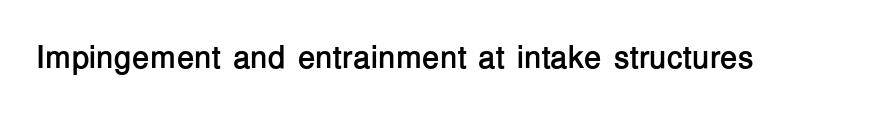
{"serif": "no", "italic": "no", "bold": "yes", "weight": "semibold", "width": "normal", "stroke_contrast": "low", "x_height": "medium", "monospaced": "no", "underline": "no", "letter_spacing": "normal", "letter_spacing_em": 0.0, "glyph_px": 32}
